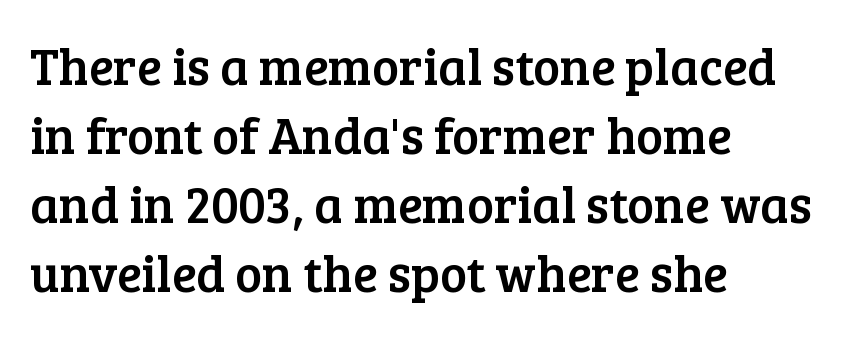
Q: Is the text italic (slanted)? A: No, it is upright.
Q: Is the typeface a serif or a sans-serif typeface? A: Serif.
Q: Is the text underlined? A: No.
Q: How is the paragraph aligned? A: Left-aligned.
Q: Is the spacing between letters normal or unusually wide? A: Normal.
Q: Is the spacing between lines tight, normal or loose? A: Normal.
Q: Width (condensed, normal, or wide)? A: Normal.
Q: Stroke contrast? A: Low.
Q: x-height? A: Medium.
Q: Monospaced? A: No.
